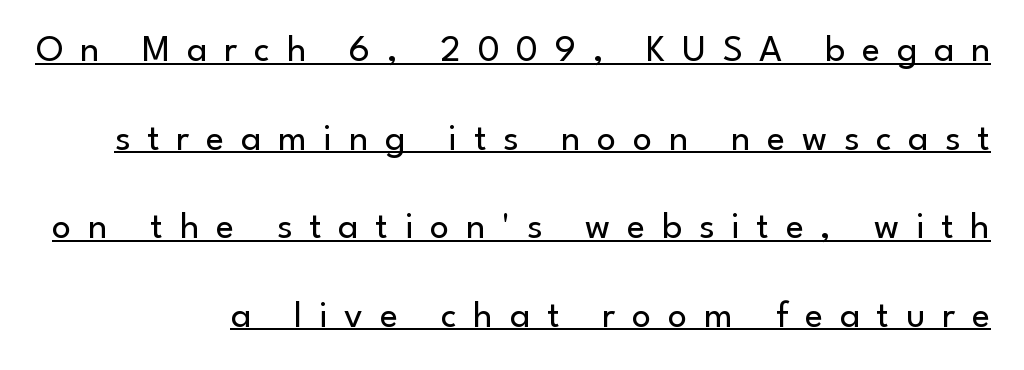
Teacher's note: observe the even right margin — that is flush-right alignment. Loosely led — the rows are spread out. The letters advance in unequal steps, a hallmark of proportional type. Observe the absence of serifs on each vertical stroke in this sample.
